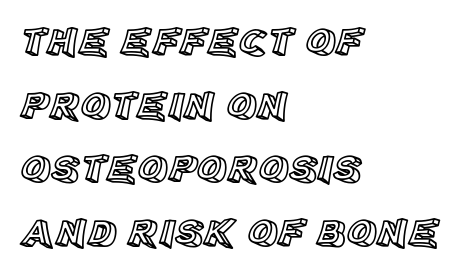
{"width": "normal", "x_height": "large", "monospaced": "no", "underline": "no", "align": "left", "line_spacing": "normal", "line_spacing_ratio": 1.55, "letter_spacing": "normal", "letter_spacing_em": 0.0, "glyph_px": 41}
